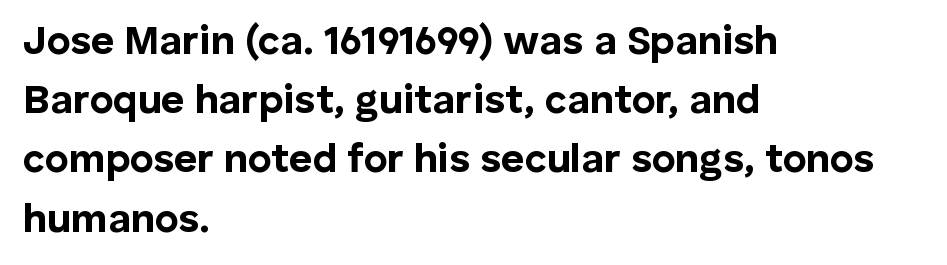
{"serif": "no", "italic": "no", "bold": "yes", "weight": "bold", "width": "normal", "stroke_contrast": "low", "x_height": "medium", "monospaced": "no", "underline": "no", "align": "left", "line_spacing": "normal", "line_spacing_ratio": 1.48, "letter_spacing": "normal", "letter_spacing_em": 0.0, "glyph_px": 40}
